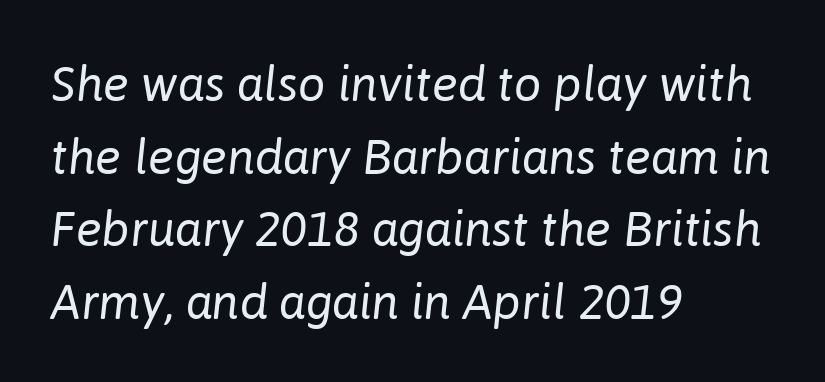
Is this a fixed-width face? No — the glyphs have proportional, varying widths. Underline: absent. An italicized treatment has been applied to the whole sample. The rendering uses a moderate line-height, typical for paragraphs. Which margin do the lines hug? The left one — the right edge is uneven.
